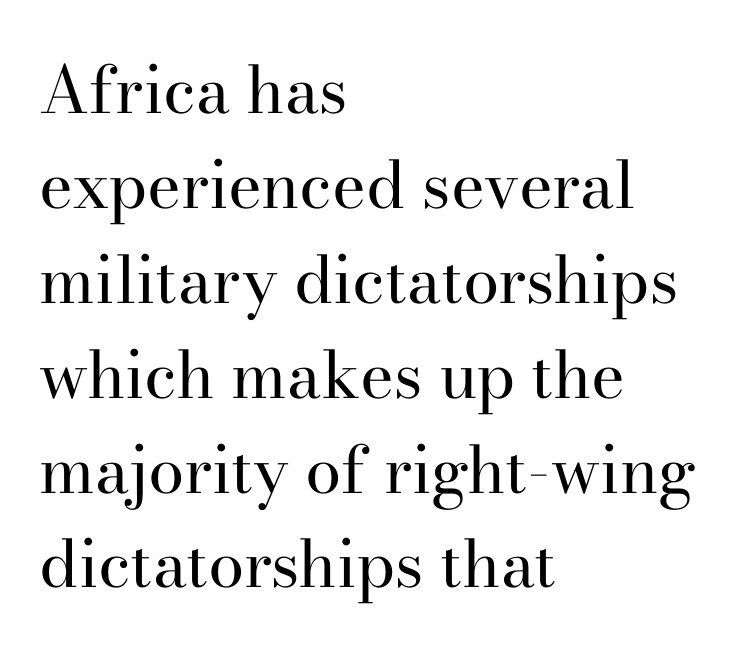
The image shows 65 px regular-weight serif type, upright; set left-aligned, normal line spacing (1.46x), normal letter spacing, not underlined; high stroke contrast and a small x-height.
